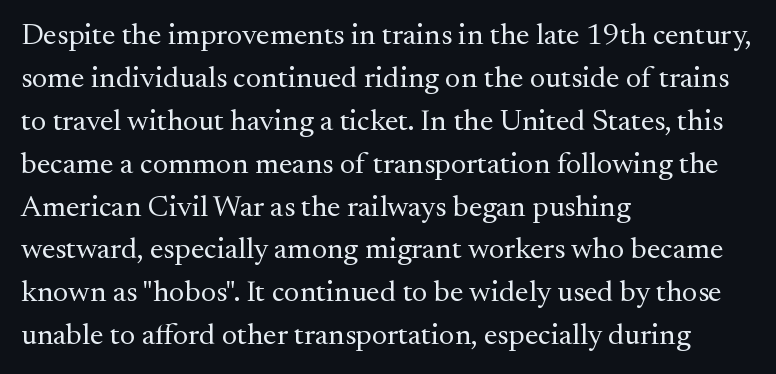
The image shows 30 px regular-weight serif type, upright; set left-aligned, normal line spacing (1.43x), normal letter spacing, not underlined; medium stroke contrast and a small x-height.
